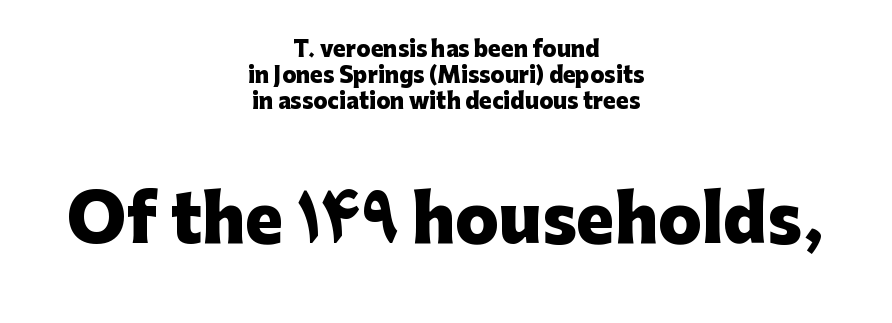
{"serif": "no", "italic": "no", "bold": "yes", "weight": "heavy", "width": "normal", "stroke_contrast": "low", "x_height": "medium", "monospaced": "no", "underline": "no", "align": "center", "line_spacing_ratio": 1.24, "letter_spacing": "normal", "letter_spacing_em": 0.0, "larger_block": "second", "size_ratio": 3.05, "glyph_px": 64}
